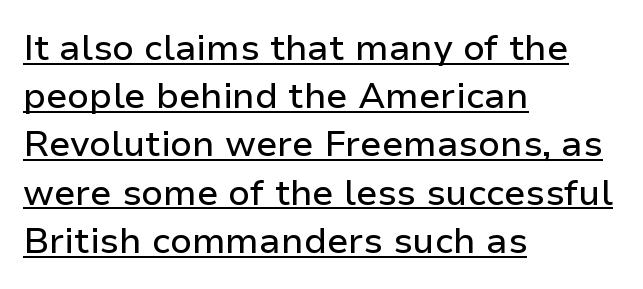
{"serif": "no", "italic": "no", "width": "normal", "stroke_contrast": "low", "x_height": "medium", "monospaced": "no", "underline": "yes", "align": "left", "line_spacing": "normal", "line_spacing_ratio": 1.34, "letter_spacing": "normal", "letter_spacing_em": 0.0, "glyph_px": 36}
